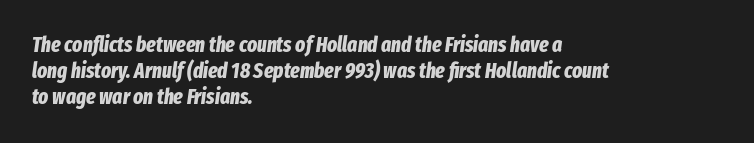
The image shows 21 px bold type, italic (leaning right); set left-aligned, line spacing 1.24x, normal letter spacing, not underlined.
